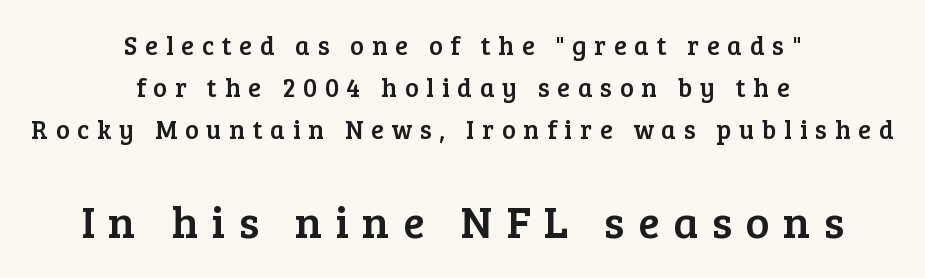
The image shows 45 px serif type, upright; set centered, normal line spacing (1.61x), unusually wide letter spacing (+0.3 em), not underlined; the second (bottom) block is 1.73x larger; low stroke contrast and a medium x-height.
